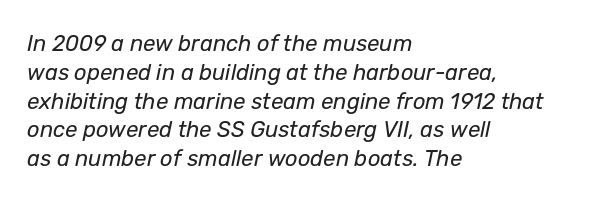
The image shows 22 px text type, italic (leaning right); set left-aligned, normal line spacing (1.31x), normal letter spacing, not underlined.
